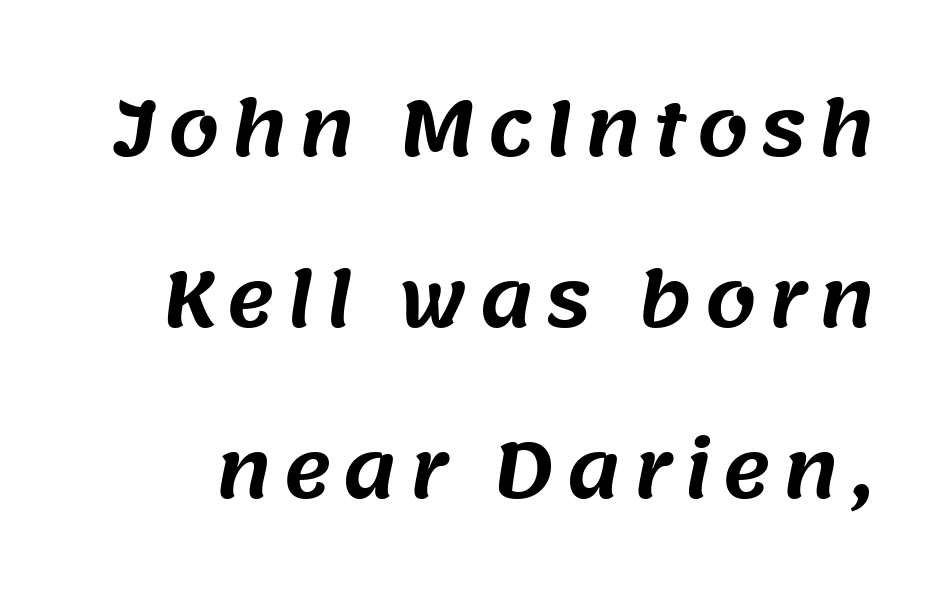
Q: Is the typeface a serif or a sans-serif typeface? A: Sans-serif.
Q: Is the text underlined? A: No.
Q: Is the spacing between lines tight, normal or loose? A: Loose.
Q: Width (condensed, normal, or wide)? A: Normal.
Q: Stroke contrast? A: Medium.
Q: x-height? A: Large.
Q: Monospaced? A: No.
